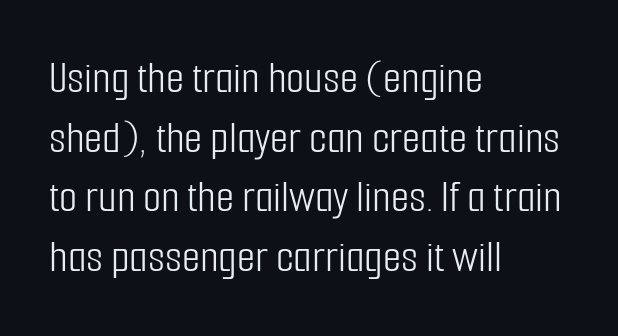
Q: Is the text bold? A: No.
Q: Is the text italic (slanted)? A: No, it is upright.
Q: Is the typeface a serif or a sans-serif typeface? A: Sans-serif.
Q: Is the text underlined? A: No.
Q: How is the paragraph aligned? A: Left-aligned.
Q: Is the spacing between letters normal or unusually wide? A: Normal.
Q: Is the spacing between lines tight, normal or loose? A: Normal.
Q: Width (condensed, normal, or wide)? A: Condensed.
Q: Stroke contrast? A: Low.
Q: x-height? A: Medium.
Q: Monospaced? A: No.
